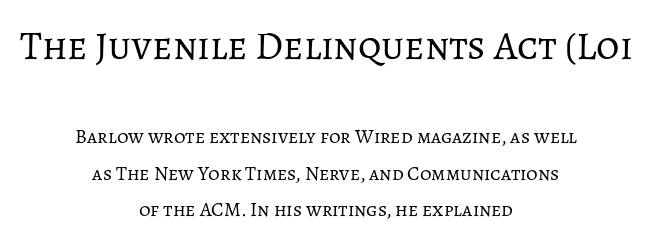
Here the designer chose a conventional face with non-uniform glyph widths. Plain, unruled lines of type. Is the type heavy? It reads as light-to-regular instead. Alignment: centered. When letters stand straight like this, we call the style roman or upright. Large over small — that's the arrangement of the two blocks here.
